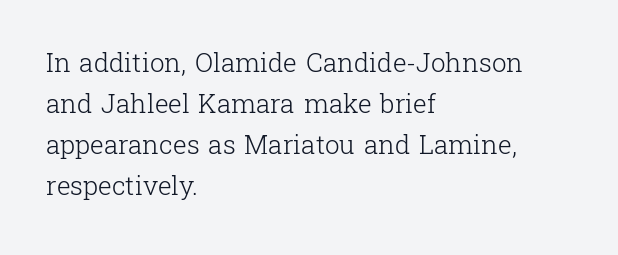
Q: Is the text bold? A: No.
Q: Is the text italic (slanted)? A: No, it is upright.
Q: Is the text underlined? A: No.
Q: How is the paragraph aligned? A: Left-aligned.
Q: Is the spacing between letters normal or unusually wide? A: Normal.
Q: Is the spacing between lines tight, normal or loose? A: Normal.
